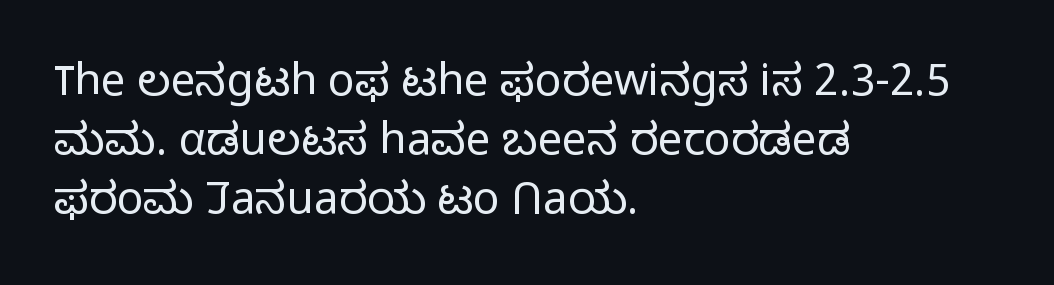
The image shows 44 px light sans-serif type, upright; set left-aligned, normal line spacing (1.34x), normal letter spacing, not underlined; low stroke contrast and a medium x-height.
